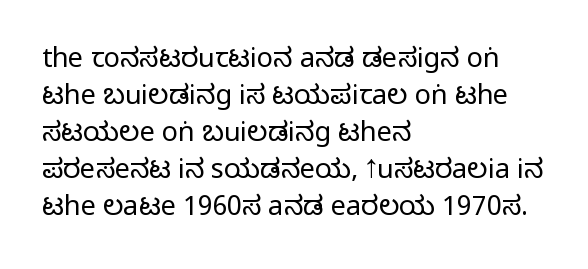
Q: Is the text bold? A: No.
Q: Is the text italic (slanted)? A: No, it is upright.
Q: Is the text underlined? A: No.
Q: How is the paragraph aligned? A: Left-aligned.
Q: Is the spacing between letters normal or unusually wide? A: Normal.
Q: Is the spacing between lines tight, normal or loose? A: Normal.
